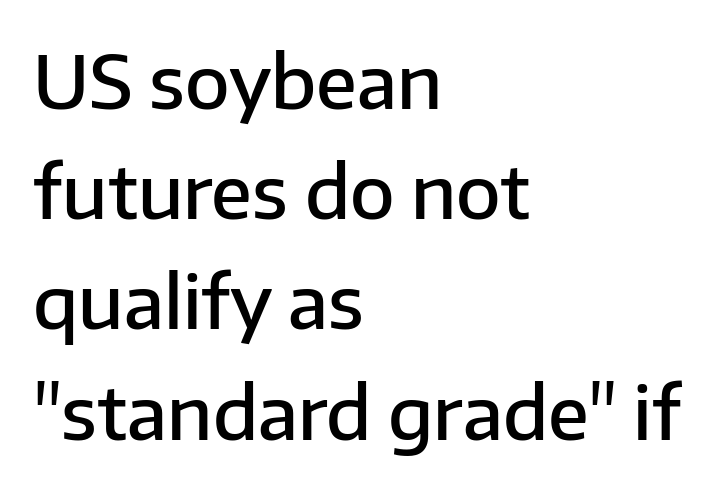
A typesetter would call this leading conventional body-copy spacing. This is moderately heavy type, rendered in semibold. Observe the absence of serifs on each vertical stroke in this sample. The rendering anchors every line to the left-hand side. Glance below the letters and you will spot only blank space. The horizontal fit of the characters is conventional and even.
